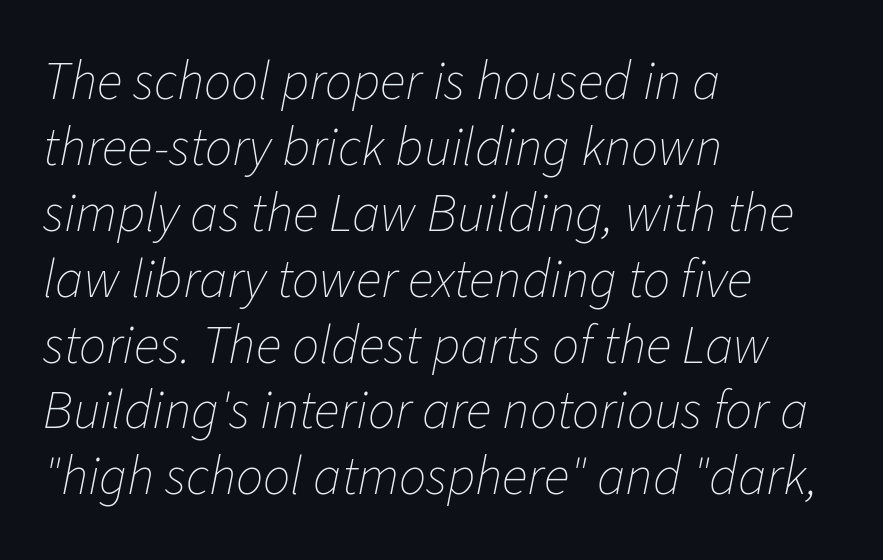
The tracking reads as untouched default to a designer's eye. Casual observation: everything's shoved over to the left. A bare baseline throughout the passage. Do the characters align in a grid? No, the font is proportional. Think standard paragraph weight, or any step lighter than that.
